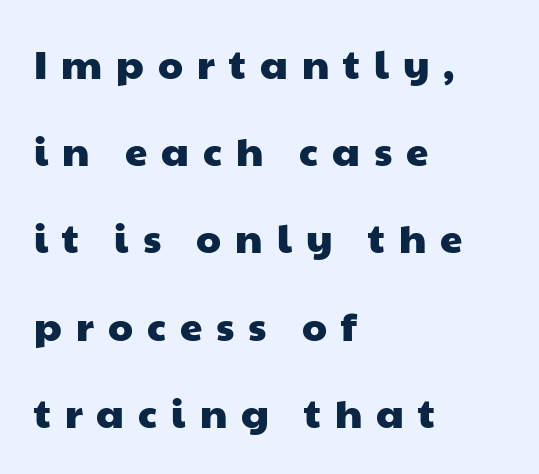
{"serif": "no", "width": "wide", "stroke_contrast": "low", "x_height": "medium", "monospaced": "no", "underline": "no", "align": "left", "line_spacing": "loose", "line_spacing_ratio": 2.18, "letter_spacing": "wide", "letter_spacing_em": 0.35, "glyph_px": 40}
